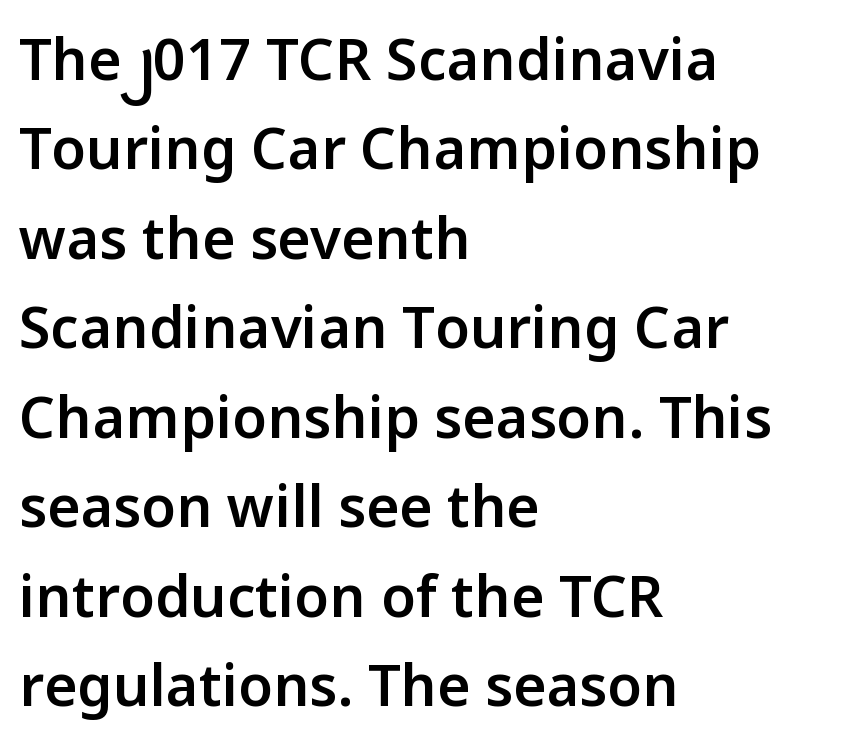
Q: Is the text bold? A: Semi-bold.
Q: Is the text italic (slanted)? A: No, it is upright.
Q: Is the typeface a serif or a sans-serif typeface? A: Sans-serif.
Q: Is the text underlined? A: No.
Q: How is the paragraph aligned? A: Left-aligned.
Q: Is the spacing between letters normal or unusually wide? A: Normal.
Q: Is the spacing between lines tight, normal or loose? A: Normal.
Q: Width (condensed, normal, or wide)? A: Normal.
Q: Stroke contrast? A: Low.
Q: x-height? A: Medium.
Q: Monospaced? A: No.
